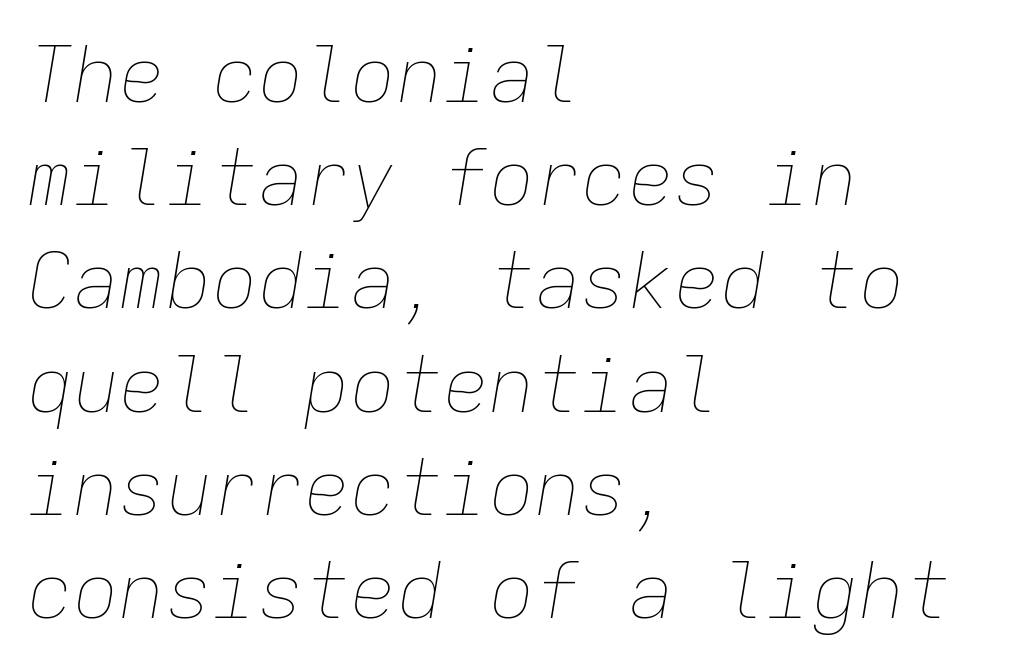
{"italic": "yes", "lean": "right", "slant_degrees": 9, "bold": "no", "weight": "thin", "width": "normal", "stroke_contrast": "low", "x_height": "medium", "monospaced": "yes", "underline": "no", "align": "left", "line_spacing": "normal", "line_spacing_ratio": 1.34, "letter_spacing": "normal", "letter_spacing_em": 0.0, "glyph_px": 77}
